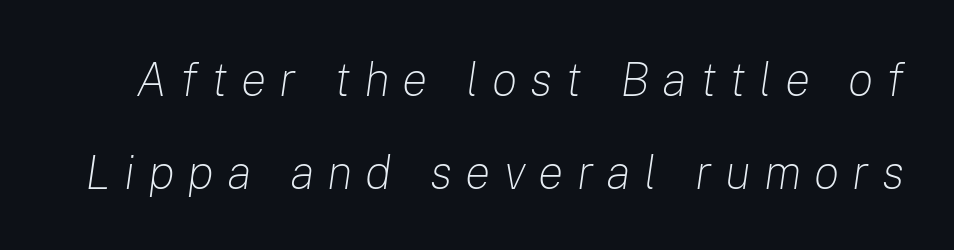
The image shows 48 px light type, italic (leaning right); set loose line spacing (1.93x), unusually wide letter spacing (+0.27 em), not underlined; low stroke contrast and a medium x-height.
